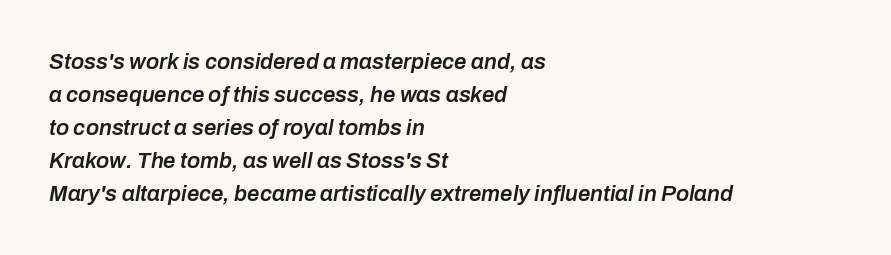
The font's italic variant was chosen for this text. Regular leading. The foot of each line stays bare and open. This rendering uses left alignment, leaving the right contour irregular. The type is set solid horizontally, with unmodified tracking.
